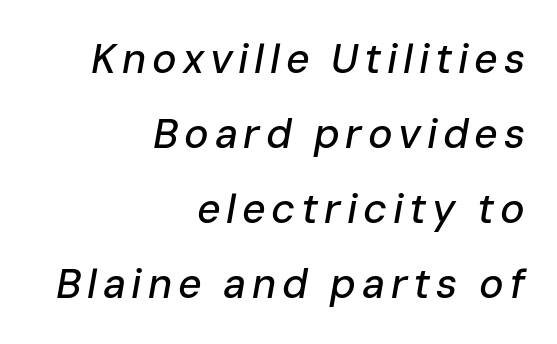
{"italic": "yes", "lean": "right", "slant_degrees": 10, "width": "normal", "stroke_contrast": "low", "x_height": "medium", "monospaced": "no", "underline": "no", "align": "right", "line_spacing_ratio": 1.83, "glyph_px": 41}
